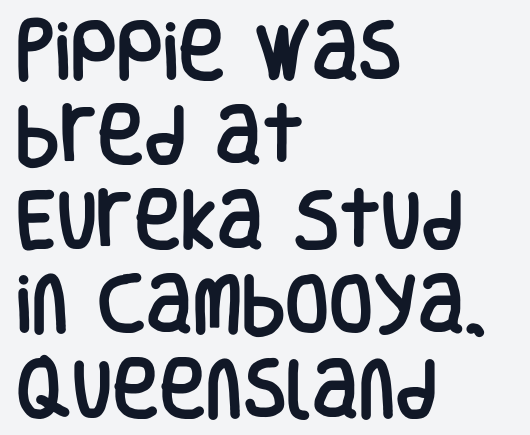
The image shows 64 px condensed sans-serif type, upright; set left-aligned, normal line spacing (1.32x), normal letter spacing, not underlined; low stroke contrast and a large x-height.
